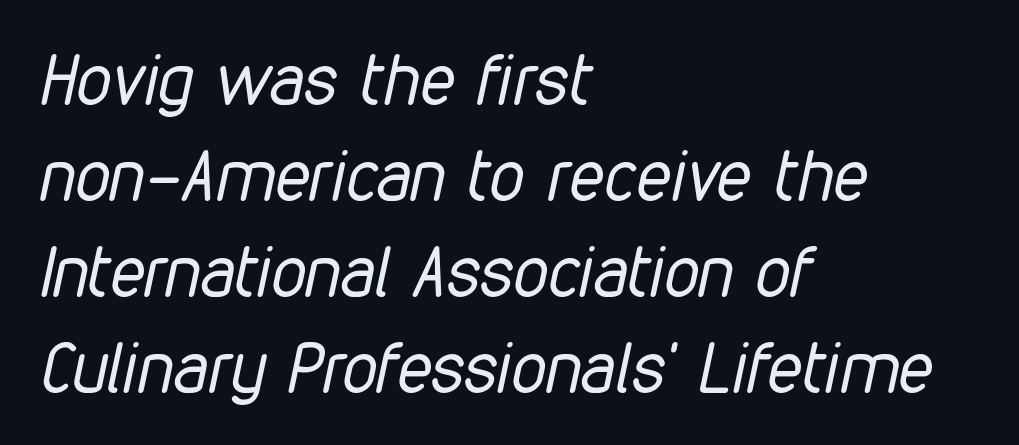
{"italic": "yes", "lean": "right", "slant_degrees": 12, "bold": "no", "weight": "regular", "width": "condensed", "stroke_contrast": "low", "x_height": "medium", "monospaced": "no", "underline": "no", "align": "left", "line_spacing": "normal", "line_spacing_ratio": 1.37, "letter_spacing": "normal", "letter_spacing_em": 0.0, "glyph_px": 70}
